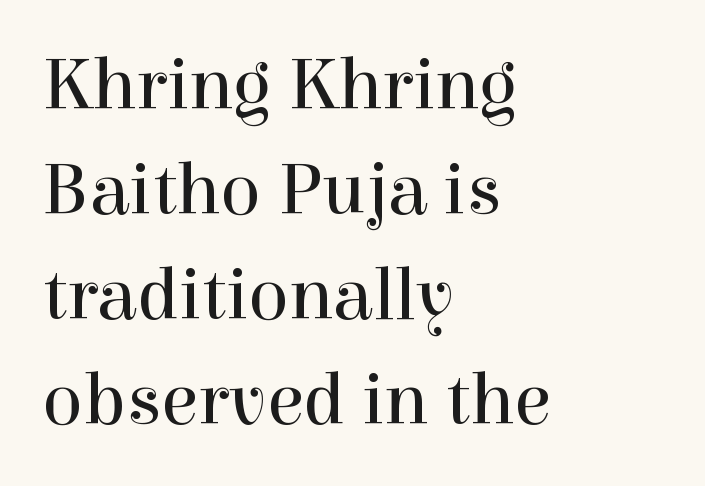
{"serif": "yes", "italic": "no", "bold": "no", "weight": "regular", "width": "normal", "x_height": "medium", "monospaced": "no", "underline": "no", "align": "left", "line_spacing": "normal", "line_spacing_ratio": 1.4, "letter_spacing": "normal", "letter_spacing_em": 0.0, "glyph_px": 75}
